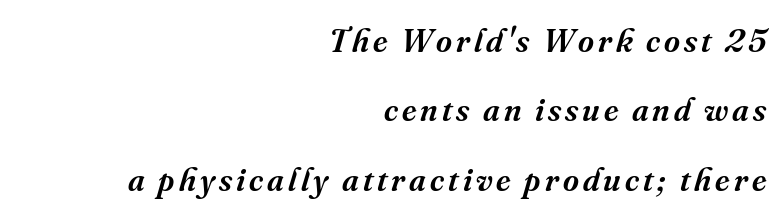
The image shows 34 px semibold serif type, italic (leaning right); set right-aligned, loose line spacing (2.04x), not underlined; medium stroke contrast and a small x-height.
